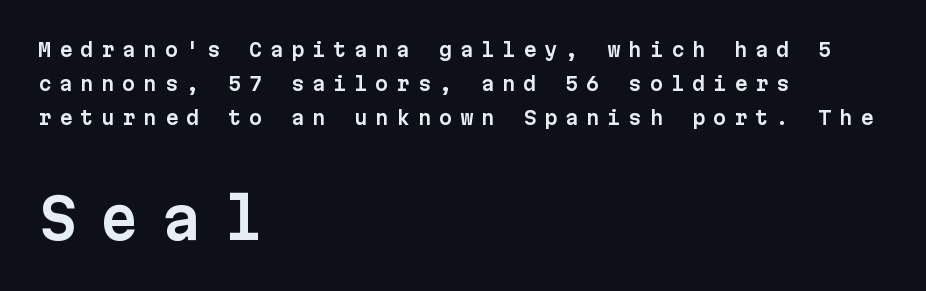
Note the uniform advance width — an 'i' takes as much space as an 'm'. You get the small type first, then a jump to larger type. Bare-footed words on every line. Characters follow at a spacing far wider than the type designer built in.
